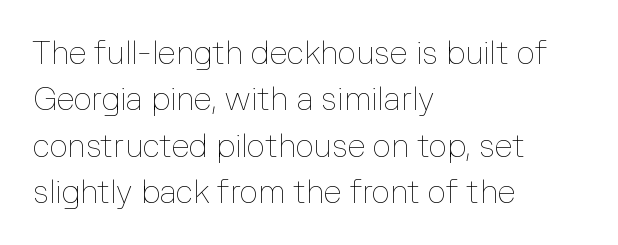
Q: Is the text bold? A: No.
Q: Is the text italic (slanted)? A: No, it is upright.
Q: Is the text underlined? A: No.
Q: How is the paragraph aligned? A: Left-aligned.
Q: Is the spacing between letters normal or unusually wide? A: Normal.
Q: Is the spacing between lines tight, normal or loose? A: Normal.
Q: Width (condensed, normal, or wide)? A: Normal.
Q: Stroke contrast? A: Low.
Q: x-height? A: Medium.
Q: Monospaced? A: No.
